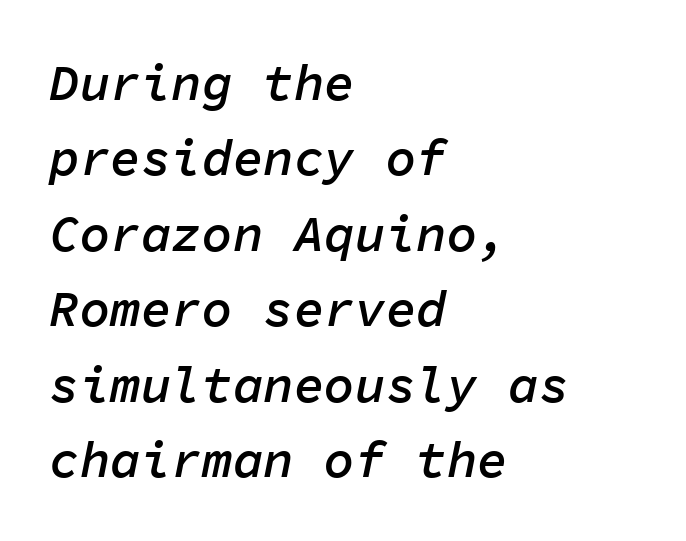
{"italic": "yes", "lean": "right", "slant_degrees": 11, "bold": "semi", "weight": "semibold", "width": "normal", "stroke_contrast": "low", "x_height": "medium", "monospaced": "yes", "underline": "no", "align": "left", "line_spacing": "normal", "line_spacing_ratio": 1.48, "letter_spacing": "normal", "letter_spacing_em": 0.0, "glyph_px": 51}
